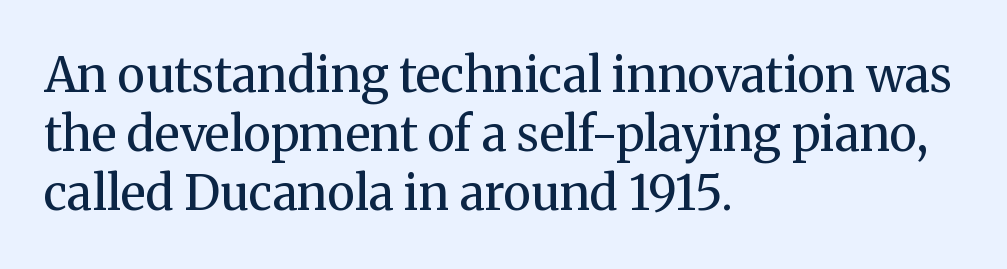
Q: Is the text bold? A: No.
Q: Is the text italic (slanted)? A: No, it is upright.
Q: Is the typeface a serif or a sans-serif typeface? A: Serif.
Q: Is the text underlined? A: No.
Q: How is the paragraph aligned? A: Left-aligned.
Q: Is the spacing between letters normal or unusually wide? A: Normal.
Q: Width (condensed, normal, or wide)? A: Normal.
Q: Stroke contrast? A: Medium.
Q: x-height? A: Medium.
Q: Monospaced? A: No.
